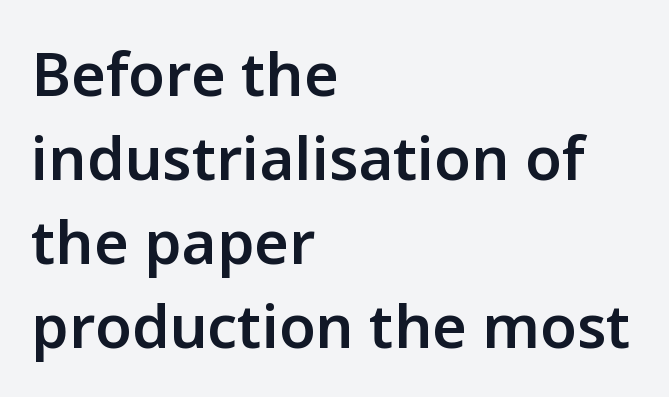
The image shows 60 px semibold sans-serif type, upright; set left-aligned, normal line spacing (1.4x), normal letter spacing, not underlined; low stroke contrast and a medium x-height.
